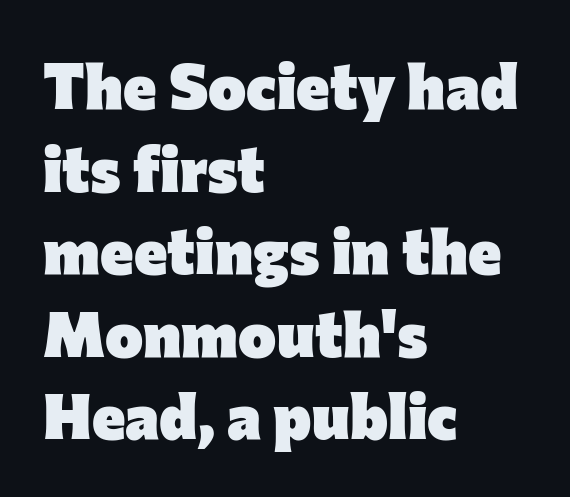
The image shows 64 px heavy sans-serif type, upright; set left-aligned, normal line spacing (1.29x), normal letter spacing, not underlined; low stroke contrast and a medium x-height.
